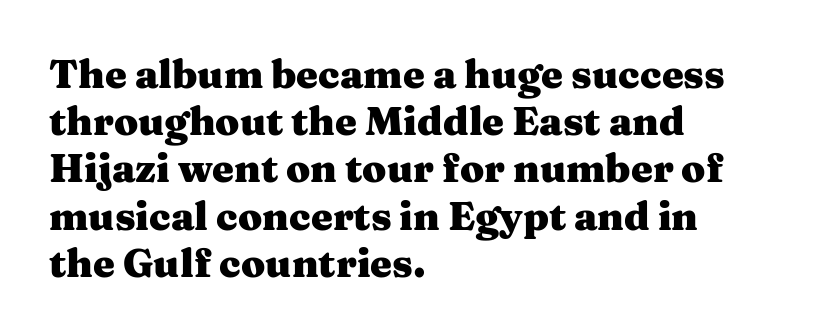
The space directly below the letters is spotless. Every row of glyphs begins at an identical x-position on the left. These lines are composed in type with serifs. The passage shown is emphatically bold.
